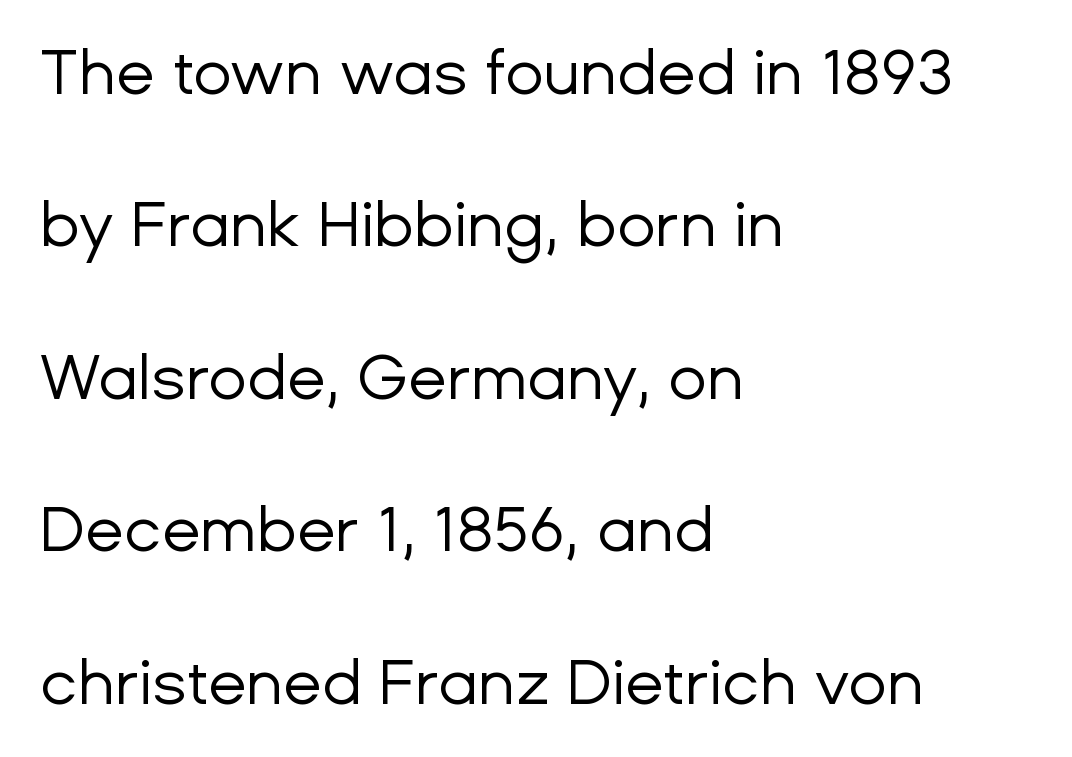
The image shows 63 px regular-weight sans-serif type, upright; set left-aligned, loose line spacing (2.42x), normal letter spacing, not underlined; low stroke contrast and a medium x-height.
